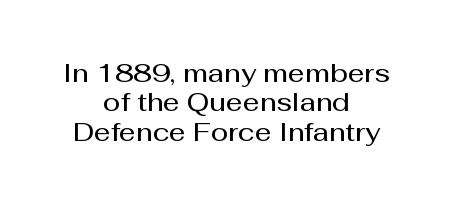
The image shows 26 px text type, upright; set centered, tight line spacing (1.13x), normal letter spacing, not underlined.
